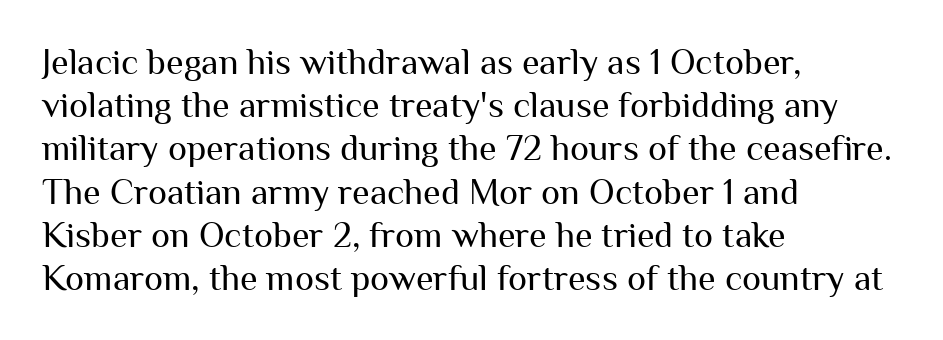
Q: Is the text bold? A: No.
Q: Is the text italic (slanted)? A: No, it is upright.
Q: Is the typeface a serif or a sans-serif typeface? A: Sans-serif.
Q: Is the text underlined? A: No.
Q: How is the paragraph aligned? A: Left-aligned.
Q: Is the spacing between letters normal or unusually wide? A: Normal.
Q: Width (condensed, normal, or wide)? A: Normal.
Q: Stroke contrast? A: Medium.
Q: x-height? A: Medium.
Q: Monospaced? A: No.
